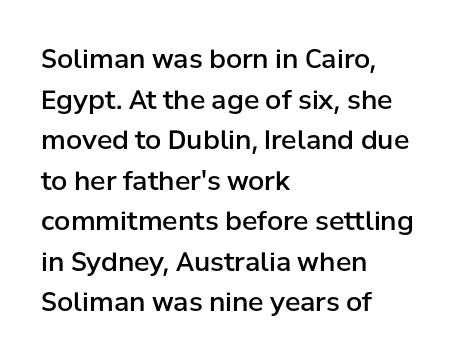
The image shows 26 px text type, upright; set left-aligned, normal line spacing (1.56x), normal letter spacing, not underlined.
